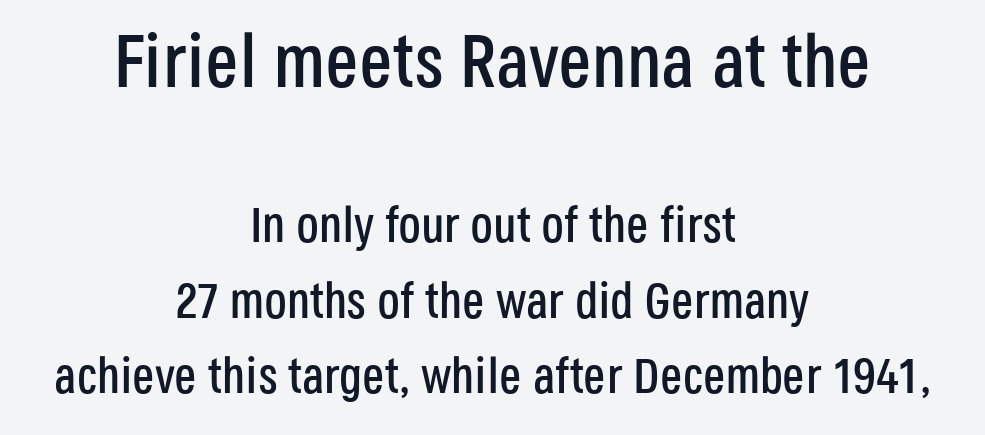
The image shows 75 px condensed sans-serif type, upright; set centered, normal line spacing (1.51x), normal letter spacing, not underlined; the first (top) block is 1.5x larger; low stroke contrast and a large x-height.
